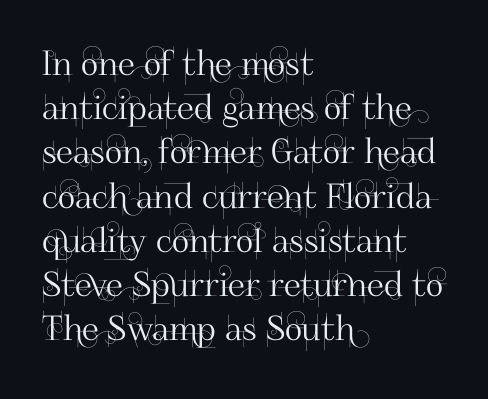
The image shows 34 px sans-serif type, upright; set left-aligned, normal line spacing (1.3x), normal letter spacing, not underlined; high stroke contrast and a small x-height.
